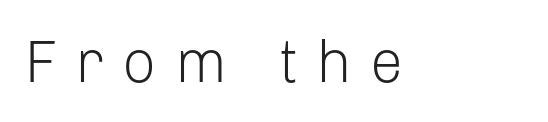
Stroke thickness stays within the range of a standard reading face or lighter. In terms of posture, this sample is upright. These lines are rendered in a variable-pitch font. Tracking here is generous; glyphs stand well apart from one another.
